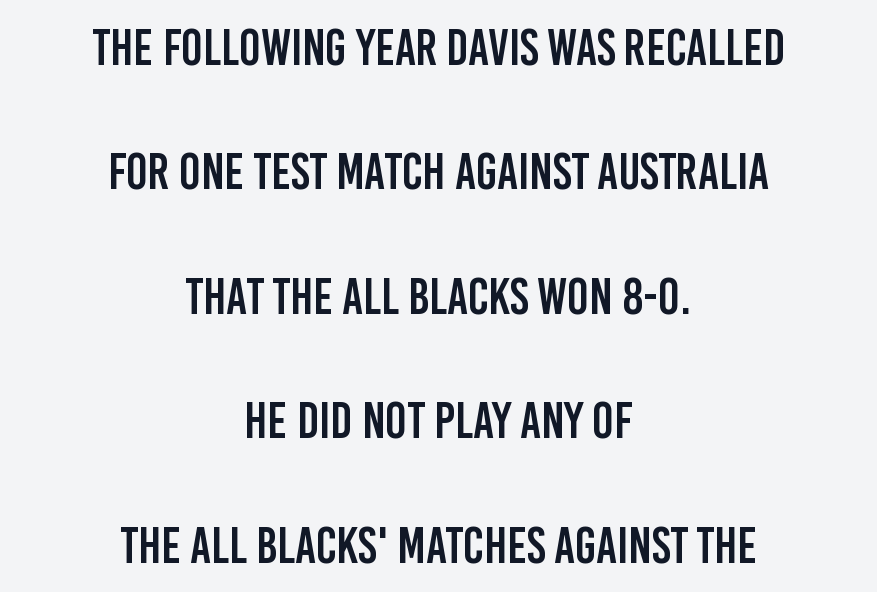
{"serif": "no", "italic": "no", "width": "condensed", "stroke_contrast": "low", "x_height": "large", "monospaced": "no", "underline": "no", "align": "center", "line_spacing": "loose", "line_spacing_ratio": 2.44, "letter_spacing": "normal", "letter_spacing_em": 0.0, "glyph_px": 51}
